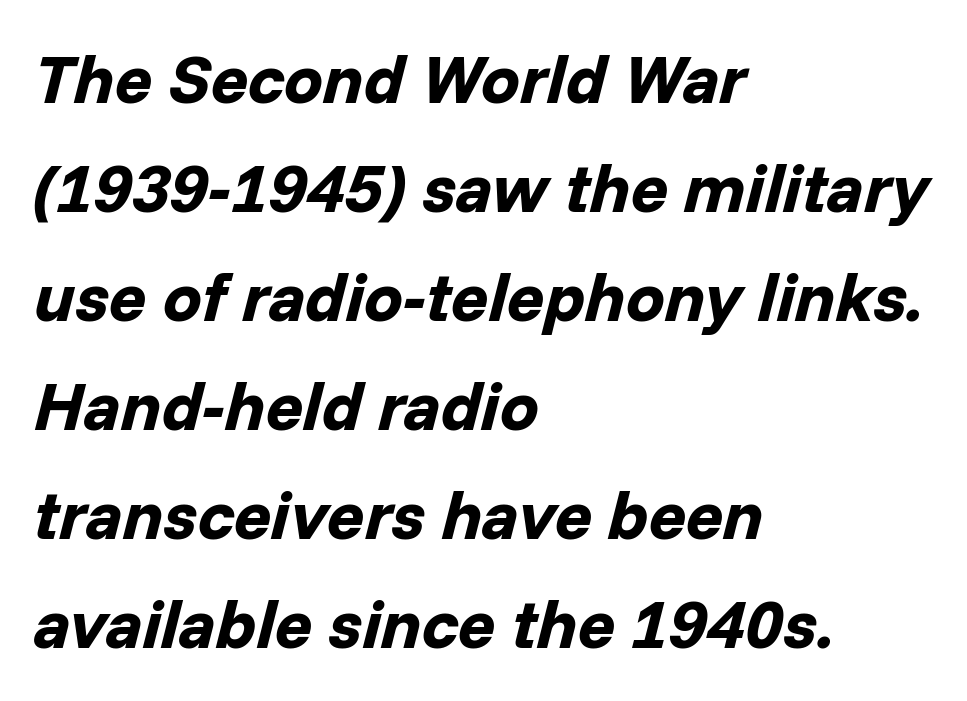
The image shows 69 px bold type, italic (leaning right); set left-aligned, normal line spacing (1.58x), normal letter spacing, not underlined; low stroke contrast and a medium x-height.
